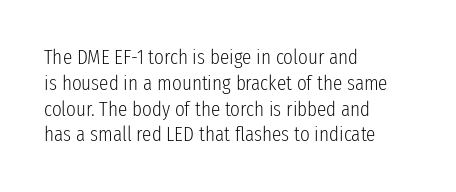
{"italic": "no", "bold": "no", "underline": "no", "align": "left", "line_spacing_ratio": 1.23, "letter_spacing": "normal", "letter_spacing_em": 0.0, "glyph_px": 21}
